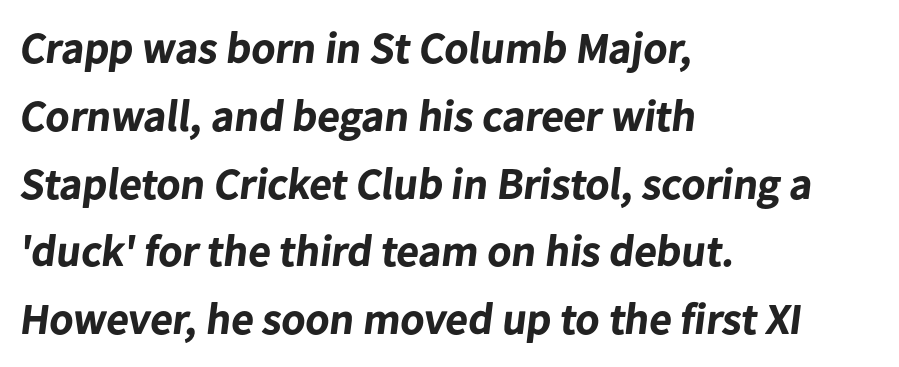
These lines sit exactly where default settings would place them. How are the letters spaced? Ordinarily, with no added tracking. The font family rendered here belongs to the sans-serif group. Spacing verdict: proportional, widths tailored to each character. Which margin do the lines hug? The left one — the right edge is uneven.
